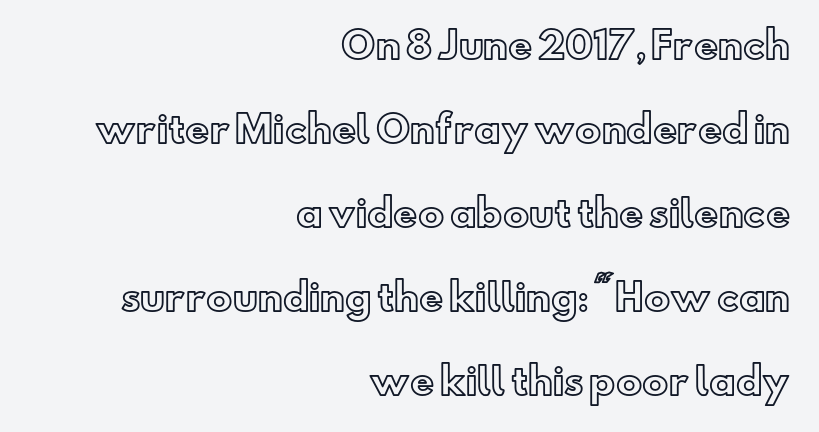
Q: Is the text italic (slanted)? A: No, it is upright.
Q: Is the text underlined? A: No.
Q: How is the paragraph aligned? A: Right-aligned.
Q: Is the spacing between letters normal or unusually wide? A: Normal.
Q: Is the spacing between lines tight, normal or loose? A: Loose.
Q: Width (condensed, normal, or wide)? A: Normal.
Q: x-height? A: Small.
Q: Monospaced? A: No.
